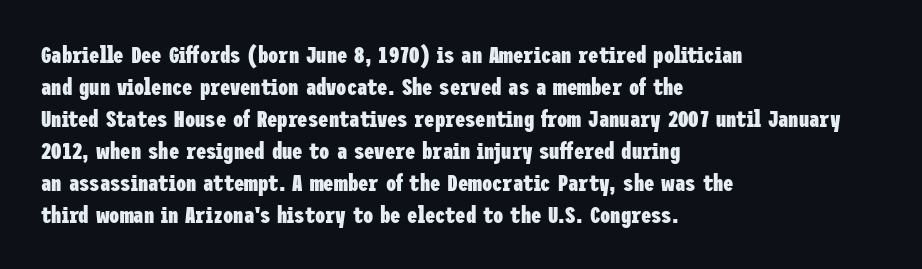
Compared with typical paragraphs, the rows here are spaced about the same. In terms of posture, this sample is upright. You'd pick this weight for a headline — it's a proper bold. Typeset ragged right — the left edge is the straight one.
